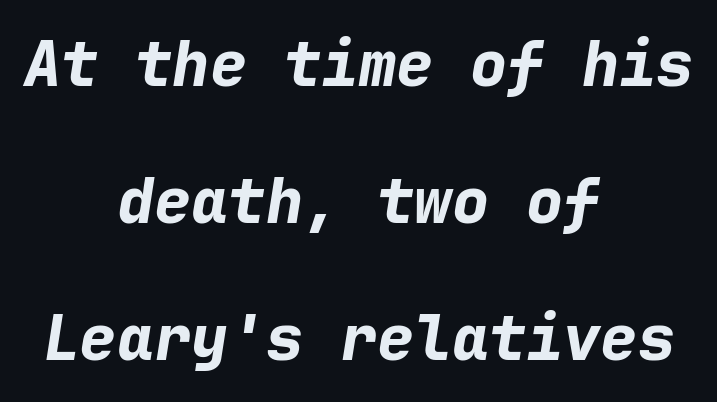
The image shows 62 px bold type, italic (leaning right), monospaced; set centered, loose line spacing (2.21x), normal letter spacing, not underlined; low stroke contrast and a medium x-height.
